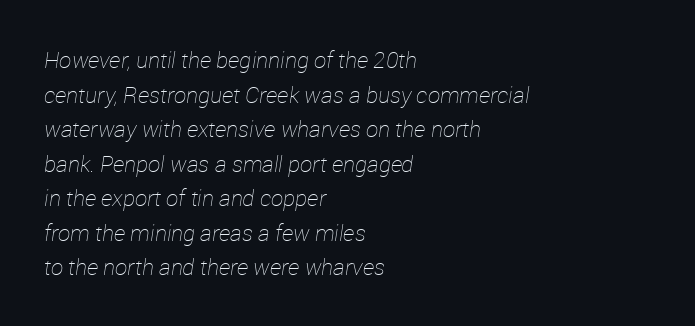
Q: Is the text bold? A: No.
Q: Is the text italic (slanted)? A: Yes, it leans right by about 12 degrees.
Q: Is the text underlined? A: No.
Q: How is the paragraph aligned? A: Left-aligned.
Q: Is the spacing between letters normal or unusually wide? A: Normal.
Q: Is the spacing between lines tight, normal or loose? A: Normal.
